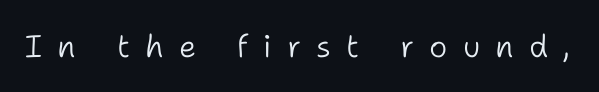
Q: Is the text bold? A: No.
Q: Is the text italic (slanted)? A: No, it is upright.
Q: Is the typeface a serif or a sans-serif typeface? A: Sans-serif.
Q: Is the text underlined? A: No.
Q: Is the spacing between letters normal or unusually wide? A: Unusually wide.
Q: Width (condensed, normal, or wide)? A: Normal.
Q: Stroke contrast? A: Low.
Q: x-height? A: Medium.
Q: Monospaced? A: No.
